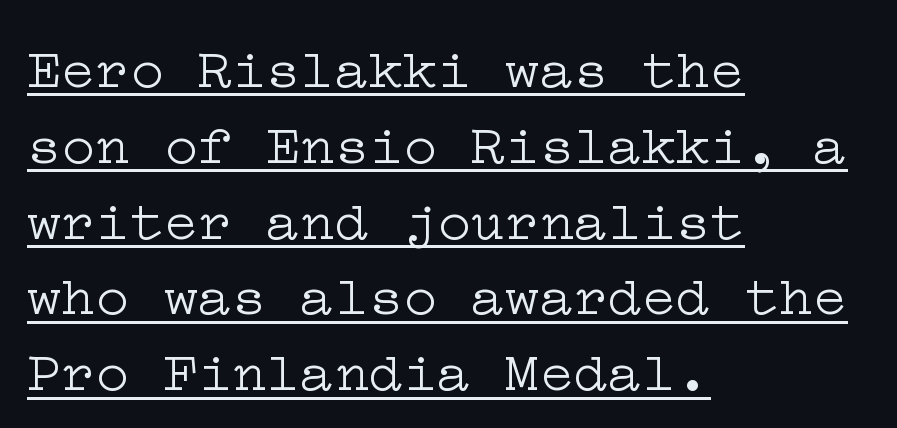
{"serif": "yes", "italic": "no", "bold": "no", "weight": "light", "width": "wide", "stroke_contrast": "low", "x_height": "medium", "underline": "yes", "align": "left", "line_spacing": "normal", "line_spacing_ratio": 1.33, "letter_spacing": "normal", "letter_spacing_em": 0.0, "glyph_px": 57}
